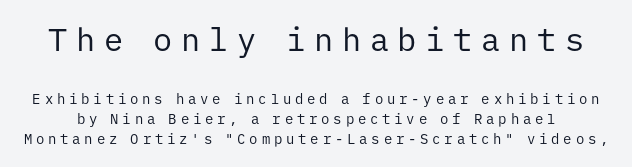
These glyphs show unthickened strokes, regular width or finer. A bare baseline throughout the passage. How are the letters spaced? Widely, with obvious added tracking. Think of a typewriter: that constant character pitch is what you see here. Each new line begins a customary step beneath the previous one. The typeface chosen for these lines omits serifs.
